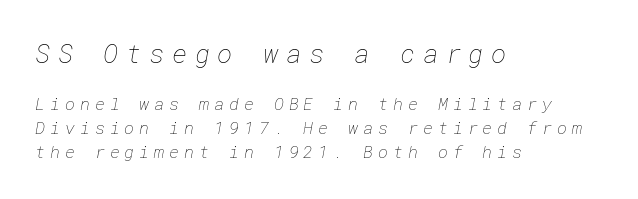
{"bold": "no", "underline": "no", "align": "left", "line_spacing": "normal", "line_spacing_ratio": 1.41, "letter_spacing": "wide", "letter_spacing_em": 0.29, "larger_block": "first", "size_ratio": 1.53, "glyph_px": 26}
